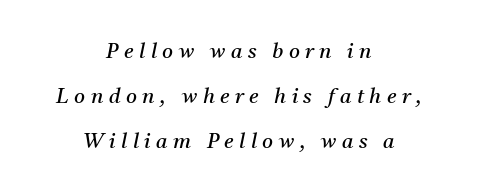
{"italic": "yes", "lean": "right", "slant_degrees": 11, "bold": "no", "underline": "no", "align": "center", "line_spacing": "loose", "line_spacing_ratio": 2.14, "letter_spacing": "wide", "letter_spacing_em": 0.26, "glyph_px": 21}
